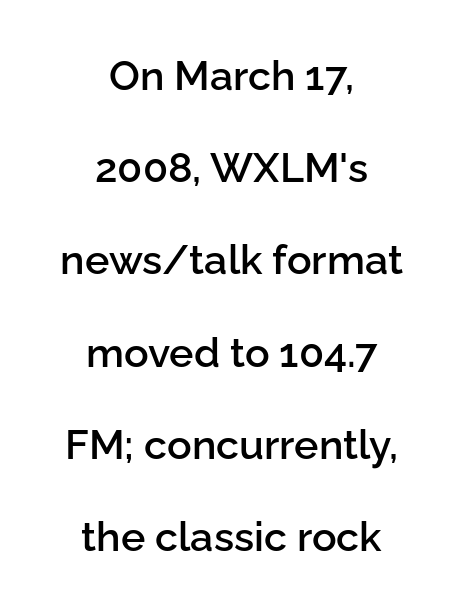
Q: Is the text bold? A: Semi-bold.
Q: Is the text italic (slanted)? A: No, it is upright.
Q: Is the typeface a serif or a sans-serif typeface? A: Sans-serif.
Q: Is the text underlined? A: No.
Q: How is the paragraph aligned? A: Centered.
Q: Is the spacing between letters normal or unusually wide? A: Normal.
Q: Is the spacing between lines tight, normal or loose? A: Loose.
Q: Width (condensed, normal, or wide)? A: Normal.
Q: Stroke contrast? A: Low.
Q: x-height? A: Medium.
Q: Monospaced? A: No.
